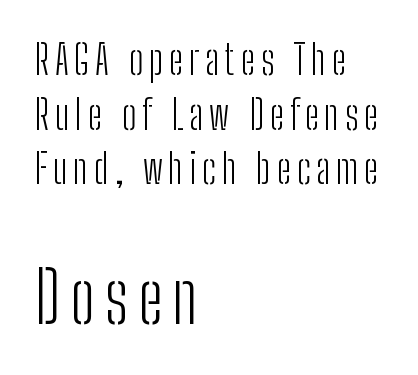
Which chunk is bigger? The second one — the bottom block dwarfs the top. The string is rendered with underlining switched off. Each letter's strokes conclude bluntly, with no projecting serifs. The rendering uses natural spacing where letterforms have individual widths. Ordinary non-slanted type is in use. Each line starts at the same left margin while the right side varies.
